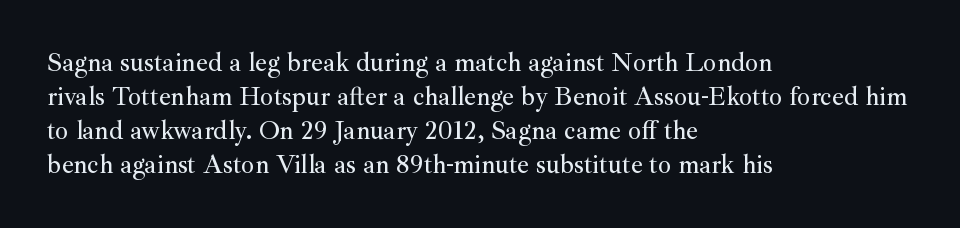
{"italic": "no", "underline": "no", "align": "left", "line_spacing": "normal", "line_spacing_ratio": 1.31, "letter_spacing": "normal", "letter_spacing_em": 0.0, "glyph_px": 26}
